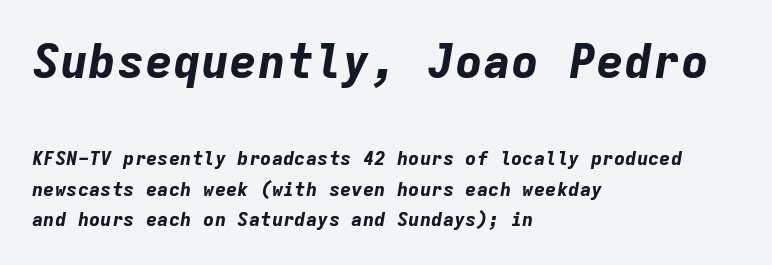
The image shows 47 px bold type, italic (leaning right), monospaced; set left-aligned, normal line spacing (1.62x), normal letter spacing, not underlined; the first (top) block is 2.47x larger; low stroke contrast and a medium x-height.
